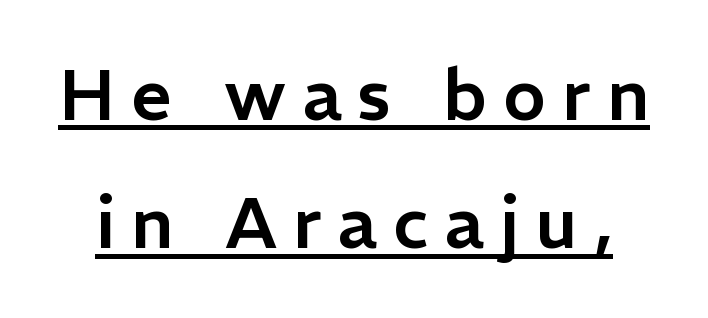
{"serif": "no", "italic": "no", "width": "normal", "stroke_contrast": "low", "x_height": "medium", "monospaced": "no", "underline": "yes", "line_spacing_ratio": 1.78, "letter_spacing": "wide", "letter_spacing_em": 0.22, "glyph_px": 72}
